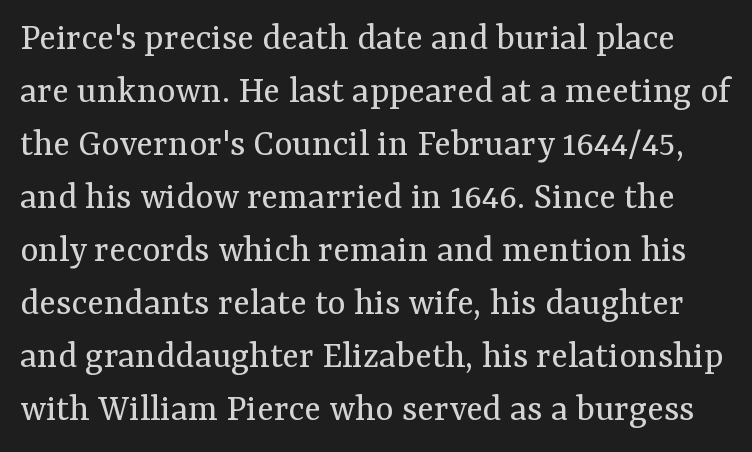
Q: Is the text bold? A: No.
Q: Is the text italic (slanted)? A: No, it is upright.
Q: Is the typeface a serif or a sans-serif typeface? A: Serif.
Q: Is the text underlined? A: No.
Q: Is the spacing between letters normal or unusually wide? A: Normal.
Q: Is the spacing between lines tight, normal or loose? A: Normal.
Q: Width (condensed, normal, or wide)? A: Normal.
Q: Stroke contrast? A: Medium.
Q: x-height? A: Medium.
Q: Monospaced? A: No.
